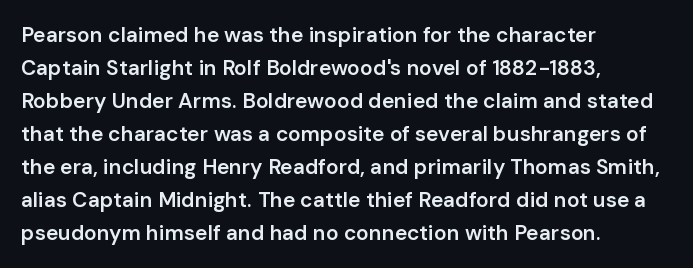
You could call the tracking neutral — neither tight nor loose. Which margin do the lines hug? The left one — the right edge is uneven. Regarding leading, the lines here are spaced in the standard way. Does the weight exceed regular? Yes, but only to semibold. The glyphs are unaccompanied by any horizontal stroke below them.
